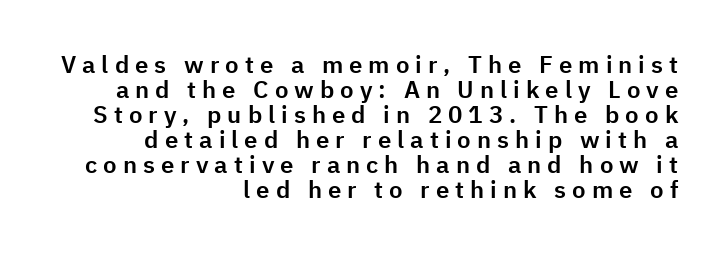
Q: Is the text italic (slanted)? A: No, it is upright.
Q: Is the text underlined? A: No.
Q: How is the paragraph aligned? A: Right-aligned.
Q: Is the spacing between letters normal or unusually wide? A: Unusually wide.
Q: Is the spacing between lines tight, normal or loose? A: Tight.
